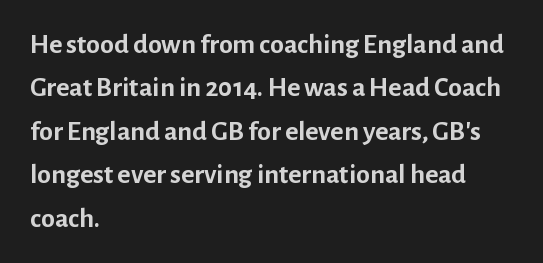
The face used here is rendered with its standard letterfit. Check where the strokes stop: nothing finishes them off — pure sans. A roman cut, with each character standing at attention. These words are printed bold, with thick strokes throughout. Reading down the block, your eye returns to a fixed left position each line.
